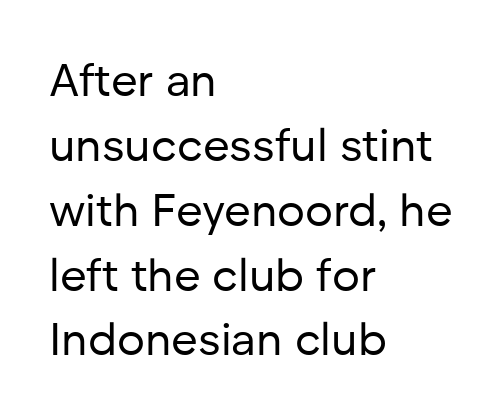
Leading: standard. Nothing sits at the stroke ends, so this counts as sans-serif. Quick note: not italic, upright. A clean baseline with only descenders dipping below it.
